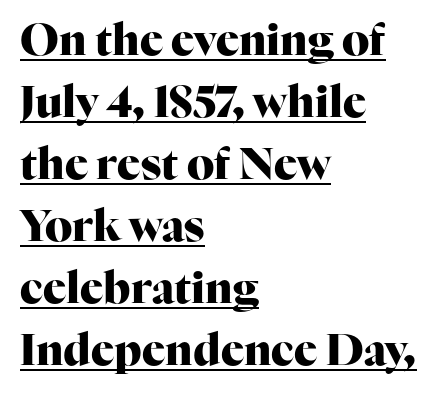
Q: Is the text bold? A: Yes.
Q: Is the text italic (slanted)? A: No, it is upright.
Q: Is the typeface a serif or a sans-serif typeface? A: Serif.
Q: Is the text underlined? A: Yes.
Q: How is the paragraph aligned? A: Left-aligned.
Q: Is the spacing between letters normal or unusually wide? A: Normal.
Q: Is the spacing between lines tight, normal or loose? A: Normal.
Q: Width (condensed, normal, or wide)? A: Normal.
Q: Stroke contrast? A: High.
Q: x-height? A: Medium.
Q: Monospaced? A: No.
